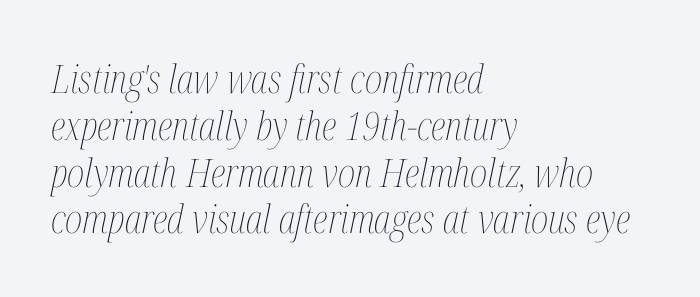
Q: Is the text bold? A: No.
Q: Is the text italic (slanted)? A: Yes, it leans right by about 12 degrees.
Q: Is the text underlined? A: No.
Q: How is the paragraph aligned? A: Left-aligned.
Q: Is the spacing between letters normal or unusually wide? A: Normal.
Q: Width (condensed, normal, or wide)? A: Condensed.
Q: Stroke contrast? A: Medium.
Q: x-height? A: Medium.
Q: Monospaced? A: No.
